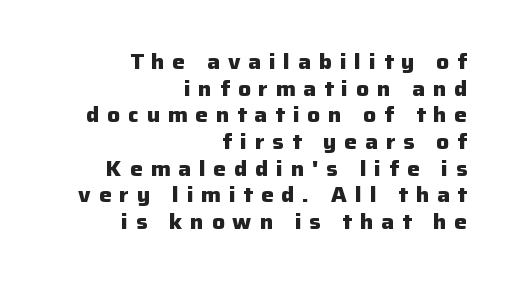
The image shows 21 px bold type, upright; set right-aligned, normal line spacing (1.27x), unusually wide letter spacing (+0.38 em), not underlined.
